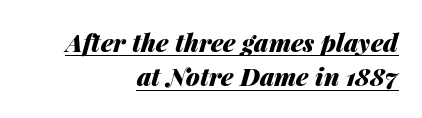
Q: Is the text bold? A: Yes.
Q: Is the text italic (slanted)? A: Yes, it leans right by about 14 degrees.
Q: Is the text underlined? A: Yes.
Q: How is the paragraph aligned? A: Right-aligned.
Q: Is the spacing between letters normal or unusually wide? A: Normal.
Q: Is the spacing between lines tight, normal or loose? A: Normal.
